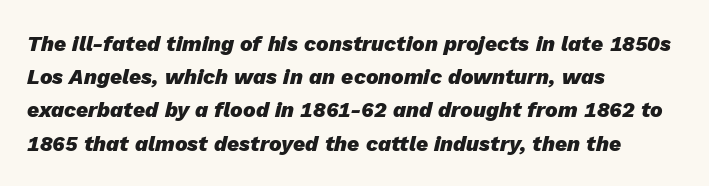
{"italic": "yes", "lean": "right", "slant_degrees": 13, "bold": "yes", "underline": "no", "align": "left", "line_spacing": "normal", "line_spacing_ratio": 1.58, "letter_spacing": "normal", "letter_spacing_em": 0.0, "glyph_px": 21}
